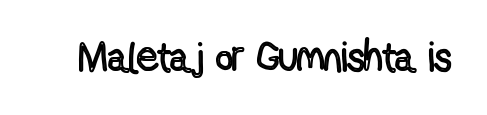
Bare-footed words on every line. Here the glyphs are tracked normally, forming tight word shapes. These lines were composed using upright roman letters. The face used here is proportionally spaced, like ordinary book or web type.
